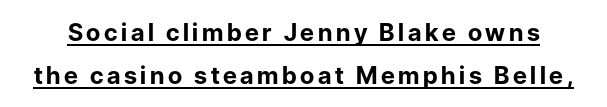
{"italic": "no", "bold": "yes", "underline": "yes", "line_spacing_ratio": 1.79, "glyph_px": 24}
